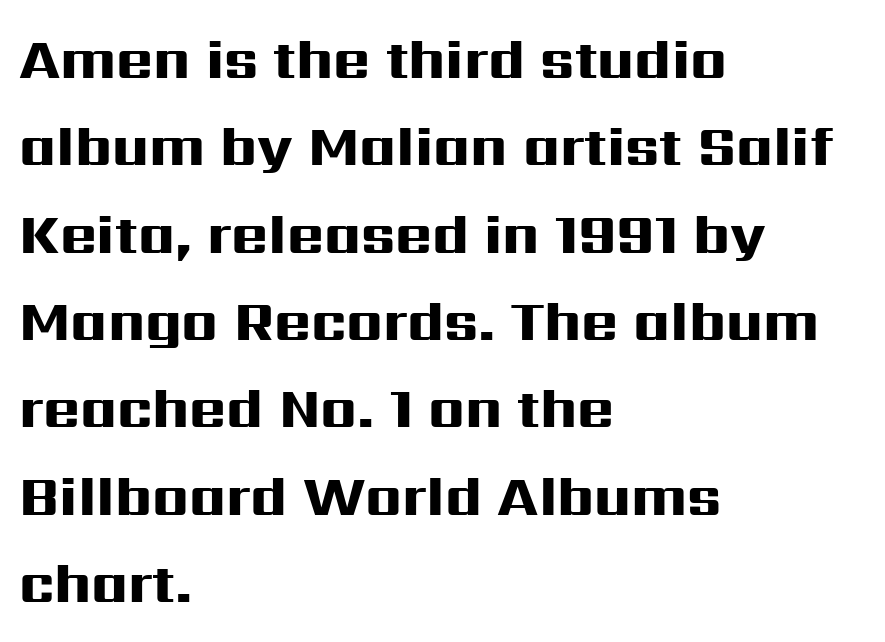
If you drew a line through each stem, it would be perfectly vertical. The font family rendered here belongs to the sans-serif group. The type is set solid horizontally, with unmodified tracking. The specimen omits any rule beneath the text block's lines.
